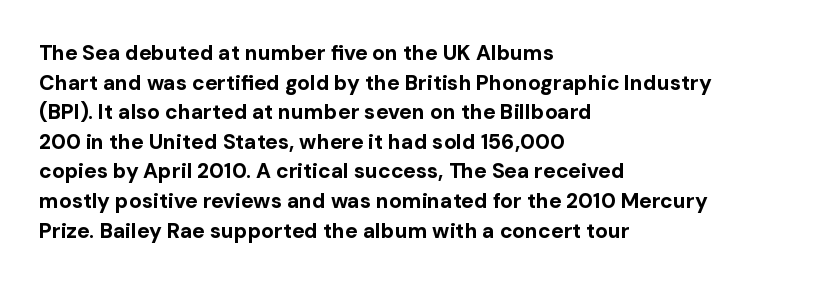
{"italic": "no", "bold": "yes", "underline": "no", "align": "left", "line_spacing": "normal", "line_spacing_ratio": 1.41, "letter_spacing": "normal", "letter_spacing_em": 0.0, "glyph_px": 21}
